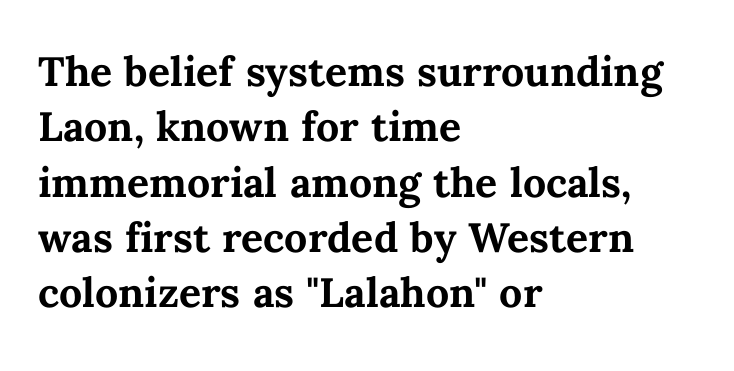
The letters advance in unequal steps, a hallmark of proportional type. The passage shown is emphatically bold. The paragraph has a hard left edge and a soft right edge. The passage shown is not underscored anywhere. Regular leading.
